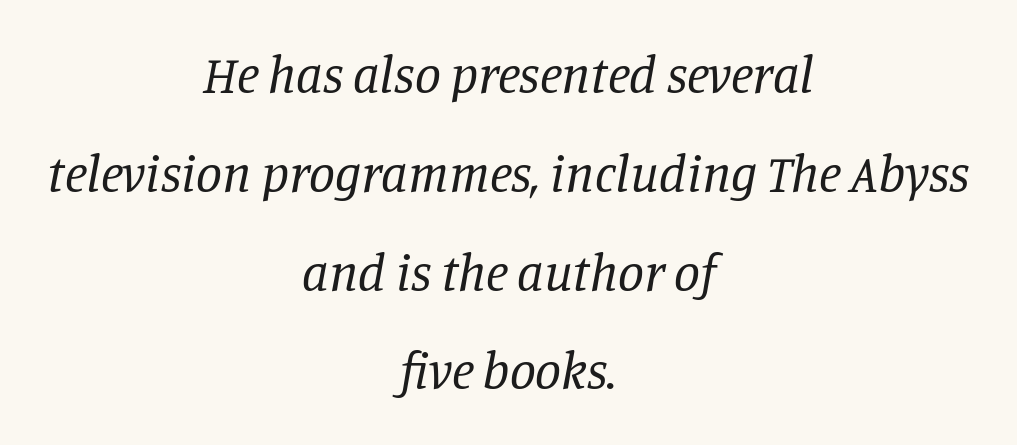
{"serif": "yes", "italic": "yes", "lean": "right", "slant_degrees": 11, "bold": "no", "weight": "regular", "width": "normal", "stroke_contrast": "low", "x_height": "large", "monospaced": "no", "underline": "no", "align": "center", "line_spacing": "loose", "line_spacing_ratio": 1.9, "letter_spacing": "normal", "letter_spacing_em": 0.0, "glyph_px": 52}
